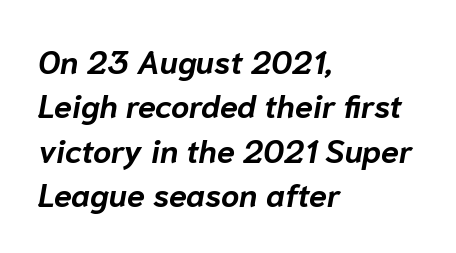
{"italic": "yes", "lean": "right", "slant_degrees": 10, "bold": "yes", "weight": "bold", "width": "normal", "stroke_contrast": "low", "x_height": "medium", "monospaced": "no", "underline": "no", "align": "left", "line_spacing": "normal", "line_spacing_ratio": 1.39, "letter_spacing": "normal", "letter_spacing_em": 0.0, "glyph_px": 32}
